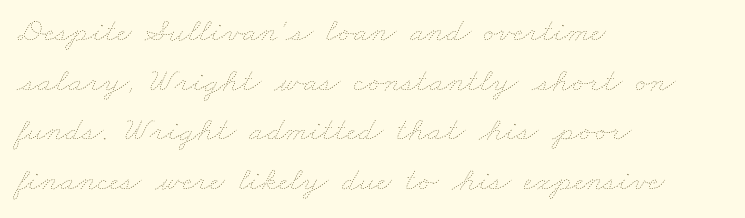
Q: Is the text bold? A: No.
Q: Is the text underlined? A: No.
Q: How is the paragraph aligned? A: Left-aligned.
Q: Is the spacing between letters normal or unusually wide? A: Normal.
Q: Is the spacing between lines tight, normal or loose? A: Normal.
Q: Width (condensed, normal, or wide)? A: Wide.
Q: Stroke contrast? A: Low.
Q: x-height? A: Small.
Q: Monospaced? A: No.
